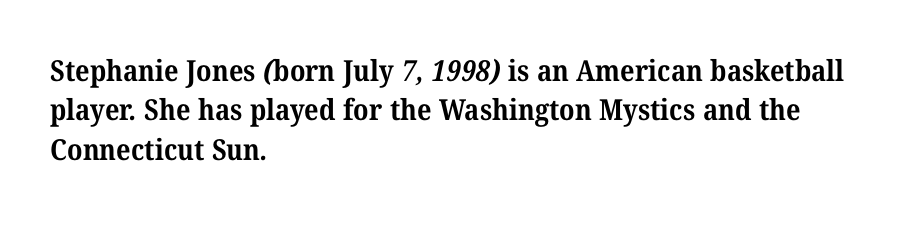
Q: Is the text bold? A: Yes.
Q: Is the typeface a serif or a sans-serif typeface? A: Serif.
Q: Is the text underlined? A: No.
Q: How is the paragraph aligned? A: Left-aligned.
Q: Is the spacing between letters normal or unusually wide? A: Normal.
Q: Is the spacing between lines tight, normal or loose? A: Normal.
Q: Width (condensed, normal, or wide)? A: Normal.
Q: Stroke contrast? A: Medium.
Q: x-height? A: Medium.
Q: Monospaced? A: No.
